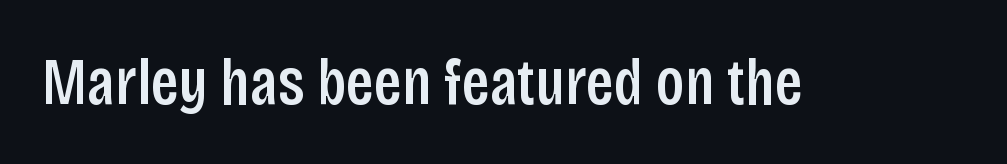
{"serif": "no", "italic": "no", "bold": "semi", "weight": "semibold", "width": "condensed", "stroke_contrast": "low", "x_height": "large", "monospaced": "no", "underline": "no", "letter_spacing": "normal", "letter_spacing_em": 0.0, "glyph_px": 66}
